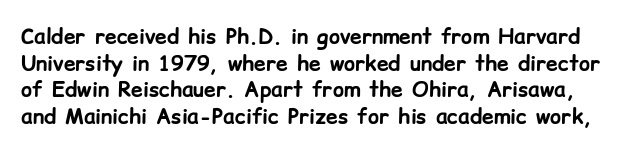
Tracking here is standard; glyphs follow each other at the usual distance. This is roman type, the default non-slanted kind. Descender tails drop into unmarked territory. Leading: standard. What weight is shown? A full bold with thick strokes.
